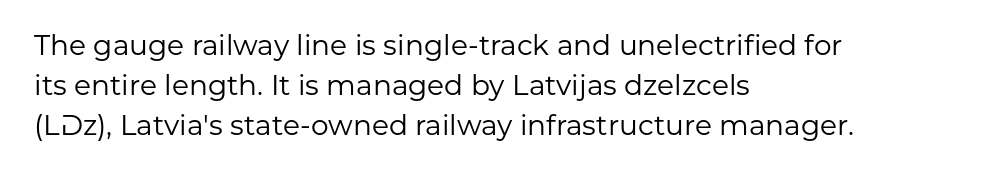
The image shows 28 px regular-weight sans-serif type, upright; set left-aligned, normal line spacing (1.42x), normal letter spacing, not underlined; low stroke contrast and a medium x-height.
